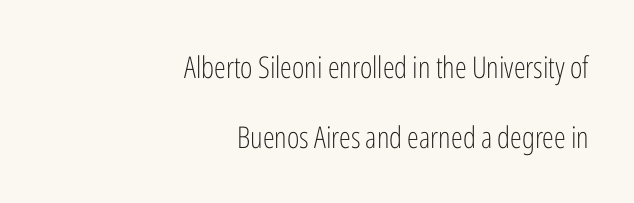
The image shows 30 px light, condensed sans-serif type, upright; set right-aligned, loose line spacing (2.34x), normal letter spacing, not underlined; low stroke contrast and a medium x-height.
